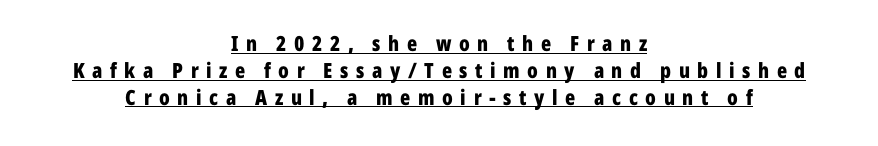
The image shows 21 px bold type, upright; set centered, normal line spacing (1.28x), unusually wide letter spacing (+0.36 em), underlined.
